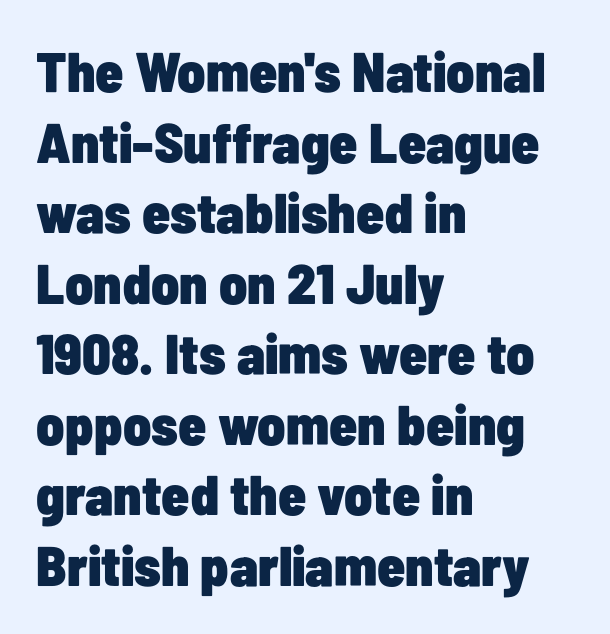
The image shows 56 px heavy, condensed sans-serif type, upright; set left-aligned, normal line spacing (1.26x), normal letter spacing, not underlined; low stroke contrast and a medium x-height.
